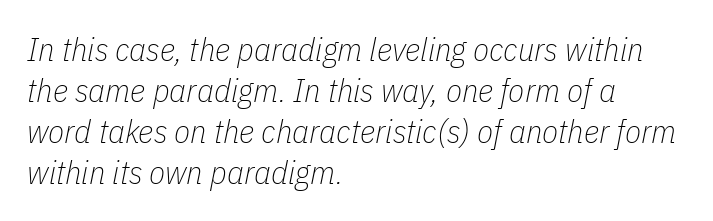
Q: Is the text bold? A: No.
Q: Is the text italic (slanted)? A: Yes, it leans right by about 11 degrees.
Q: Is the text underlined? A: No.
Q: How is the paragraph aligned? A: Left-aligned.
Q: Is the spacing between letters normal or unusually wide? A: Normal.
Q: Width (condensed, normal, or wide)? A: Condensed.
Q: Stroke contrast? A: Low.
Q: x-height? A: Medium.
Q: Monospaced? A: No.
